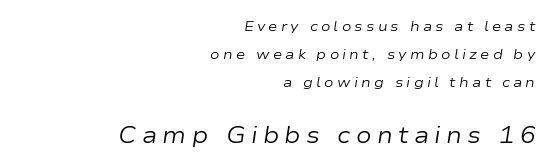
The image shows 23 px text type, italic (leaning right); set right-aligned, loose line spacing (2.01x), unusually wide letter spacing (+0.23 em), not underlined; the second (bottom) block is 1.64x larger.
